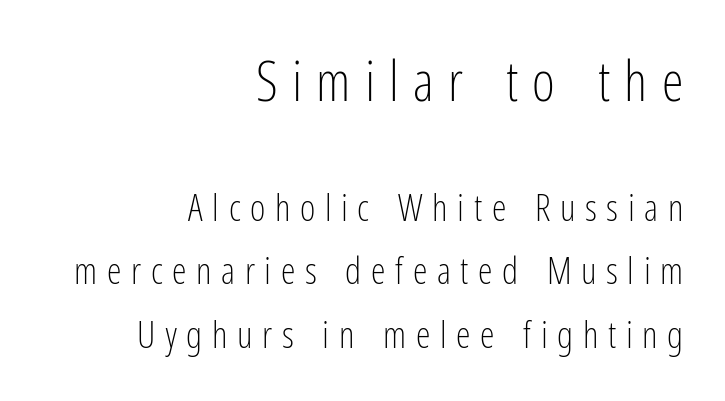
Q: Is the text bold? A: No.
Q: Is the text italic (slanted)? A: No, it is upright.
Q: Is the typeface a serif or a sans-serif typeface? A: Sans-serif.
Q: Is the text underlined? A: No.
Q: How is the paragraph aligned? A: Right-aligned.
Q: Is the spacing between letters normal or unusually wide? A: Unusually wide.
Q: Which block of text is set in a larger size, the first (top) or the second (bottom)? A: The first (top) one.
Q: Width (condensed, normal, or wide)? A: Condensed.
Q: Stroke contrast? A: Low.
Q: x-height? A: Medium.
Q: Monospaced? A: No.
